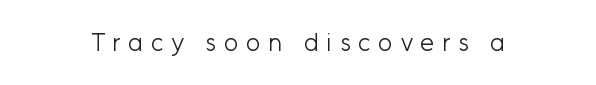
The image shows 25 px text type, upright; set unusually wide letter spacing (+0.31 em), not underlined.
